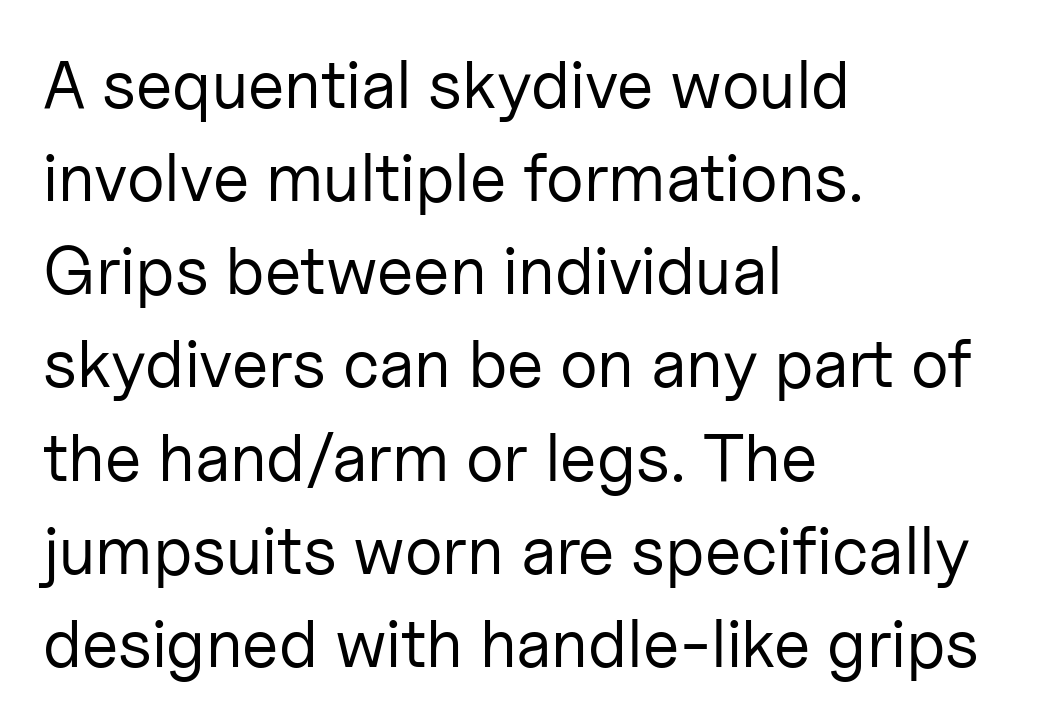
The image shows 67 px regular-weight sans-serif type, upright; set left-aligned, normal line spacing (1.39x), normal letter spacing, not underlined; low stroke contrast and a medium x-height.
